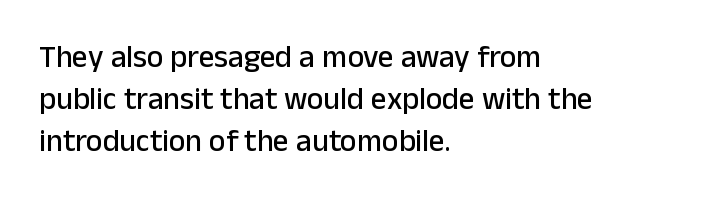
{"serif": "no", "italic": "no", "width": "normal", "stroke_contrast": "low", "x_height": "medium", "monospaced": "no", "underline": "no", "align": "left", "line_spacing": "normal", "line_spacing_ratio": 1.36, "letter_spacing": "normal", "letter_spacing_em": 0.0, "glyph_px": 31}
